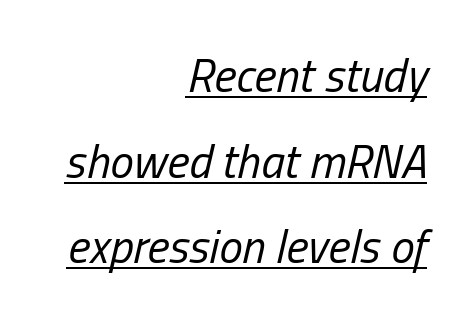
Q: Is the text bold? A: No.
Q: Is the text italic (slanted)? A: Yes, it leans right by about 13 degrees.
Q: Is the text underlined? A: Yes.
Q: How is the paragraph aligned? A: Right-aligned.
Q: Is the spacing between letters normal or unusually wide? A: Normal.
Q: Width (condensed, normal, or wide)? A: Condensed.
Q: Stroke contrast? A: Low.
Q: x-height? A: Medium.
Q: Monospaced? A: No.
